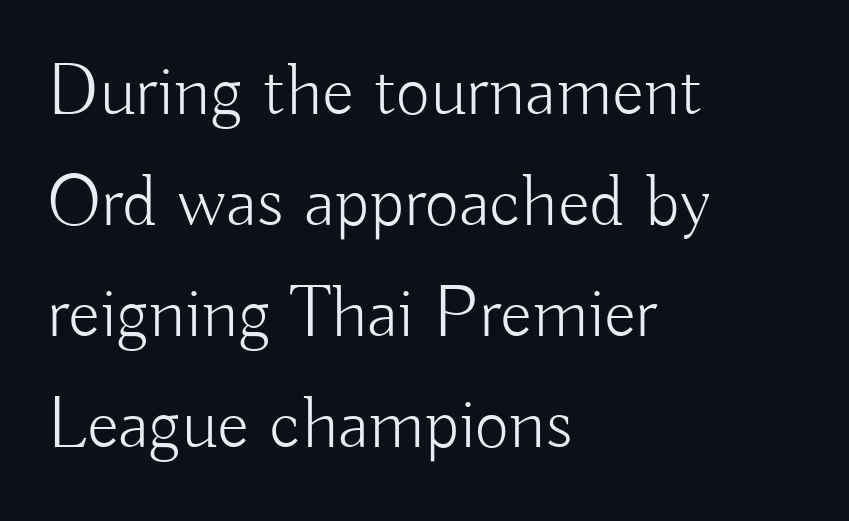
Layout note: lines flush left. Tracking here is standard; glyphs follow each other at the usual distance. The passage shown is typeset with a sans-serif family. Descenders hang freely into open space. Each letter keeps its own natural width here, so spacing adapts to shape. No italicization has been applied; the sample stays upright.
